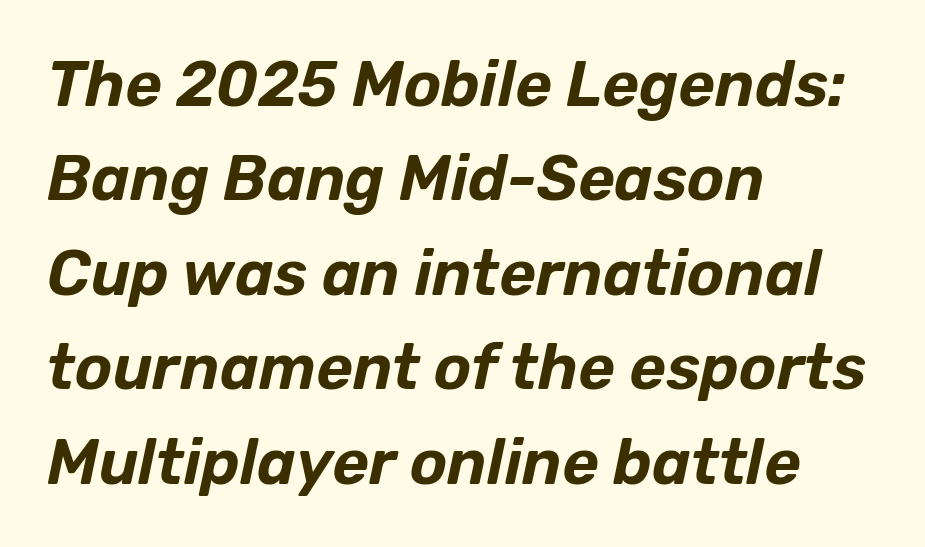
{"italic": "yes", "lean": "right", "slant_degrees": 12, "width": "normal", "stroke_contrast": "low", "x_height": "medium", "monospaced": "no", "underline": "no", "align": "left", "line_spacing": "normal", "line_spacing_ratio": 1.5, "letter_spacing": "normal", "letter_spacing_em": 0.0, "glyph_px": 63}
